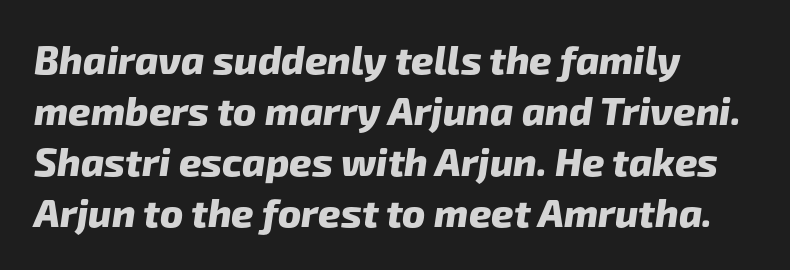
Q: Is the text bold? A: Yes.
Q: Is the typeface a serif or a sans-serif typeface? A: Sans-serif.
Q: Is the text underlined? A: No.
Q: How is the paragraph aligned? A: Left-aligned.
Q: Is the spacing between letters normal or unusually wide? A: Normal.
Q: Is the spacing between lines tight, normal or loose? A: Normal.
Q: Width (condensed, normal, or wide)? A: Normal.
Q: Stroke contrast? A: Low.
Q: x-height? A: Medium.
Q: Monospaced? A: No.
